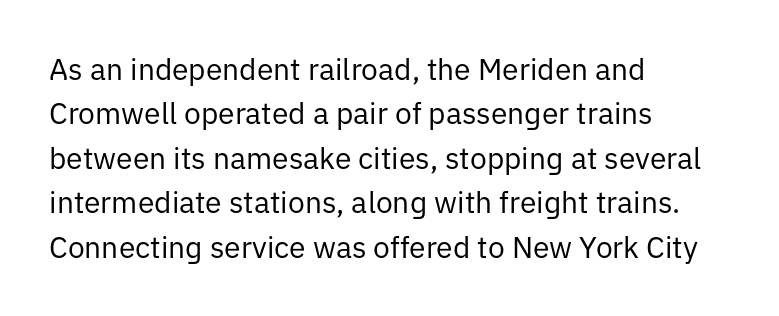
Q: Is the text bold? A: No.
Q: Is the text italic (slanted)? A: No, it is upright.
Q: Is the typeface a serif or a sans-serif typeface? A: Sans-serif.
Q: Is the text underlined? A: No.
Q: How is the paragraph aligned? A: Left-aligned.
Q: Is the spacing between letters normal or unusually wide? A: Normal.
Q: Is the spacing between lines tight, normal or loose? A: Normal.
Q: Width (condensed, normal, or wide)? A: Normal.
Q: Stroke contrast? A: Low.
Q: x-height? A: Medium.
Q: Monospaced? A: No.
